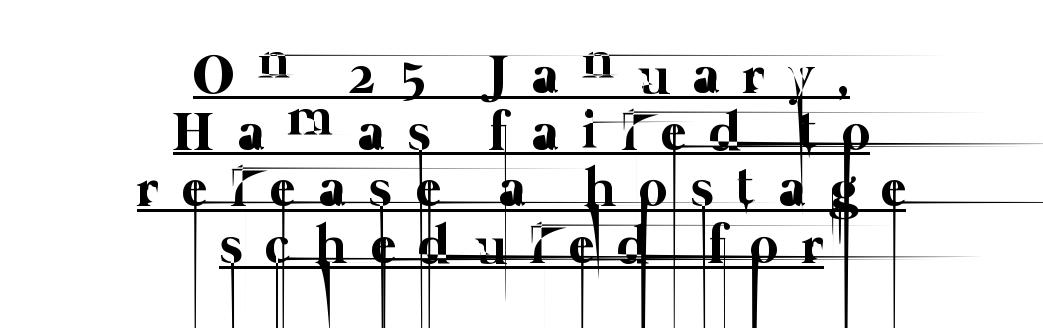
Alignment: centered. Substantial extra tracking has been applied to these lines. No chunkiness to these letters — they're not bold. Is there an underline? Yes — a line sits under the letters. Note the varied advance widths — an 'i' is clearly narrower than an 'm'. Very little white space separates one row of letters from the next.
